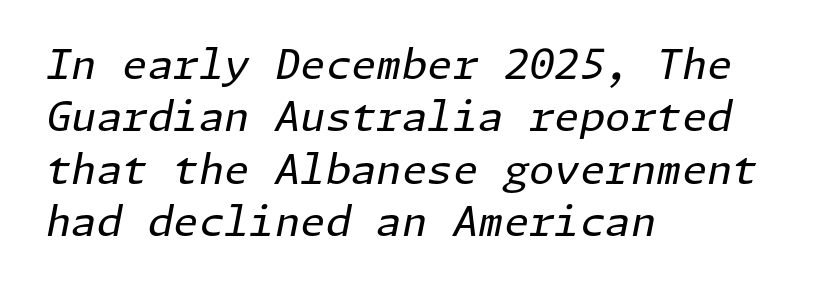
{"italic": "yes", "lean": "right", "slant_degrees": 11, "bold": "no", "weight": "regular", "width": "normal", "stroke_contrast": "low", "x_height": "medium", "underline": "no", "align": "left", "line_spacing": "normal", "line_spacing_ratio": 1.28, "letter_spacing": "normal", "letter_spacing_em": 0.0, "glyph_px": 41}
